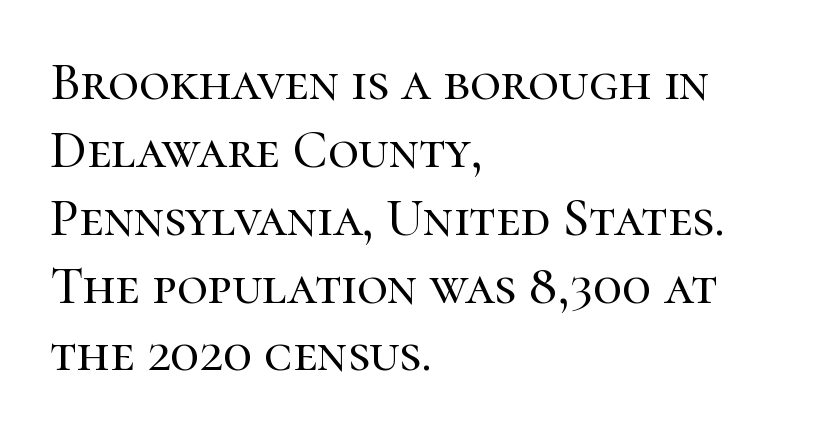
The image shows 53 px serif type, upright; set left-aligned, normal line spacing (1.28x), normal letter spacing, not underlined; high stroke contrast and a medium x-height.
